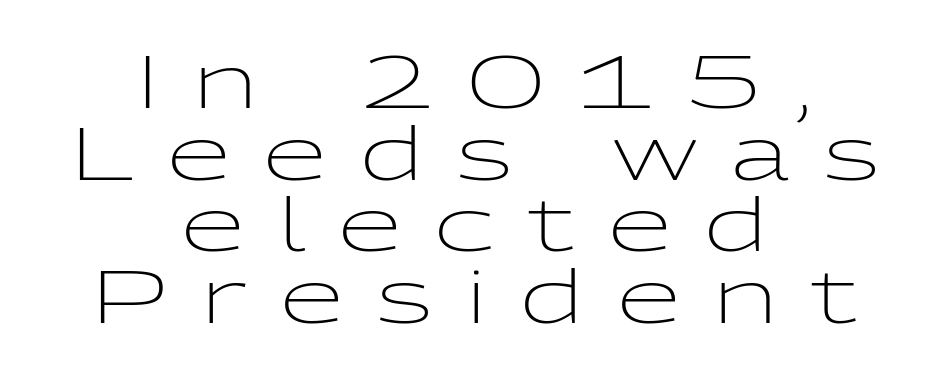
Q: Is the text bold? A: No.
Q: Is the text italic (slanted)? A: No, it is upright.
Q: Is the typeface a serif or a sans-serif typeface? A: Sans-serif.
Q: Is the text underlined? A: No.
Q: How is the paragraph aligned? A: Centered.
Q: Is the spacing between letters normal or unusually wide? A: Unusually wide.
Q: Is the spacing between lines tight, normal or loose? A: Tight.
Q: Width (condensed, normal, or wide)? A: Wide.
Q: Stroke contrast? A: Low.
Q: x-height? A: Medium.
Q: Monospaced? A: No.
